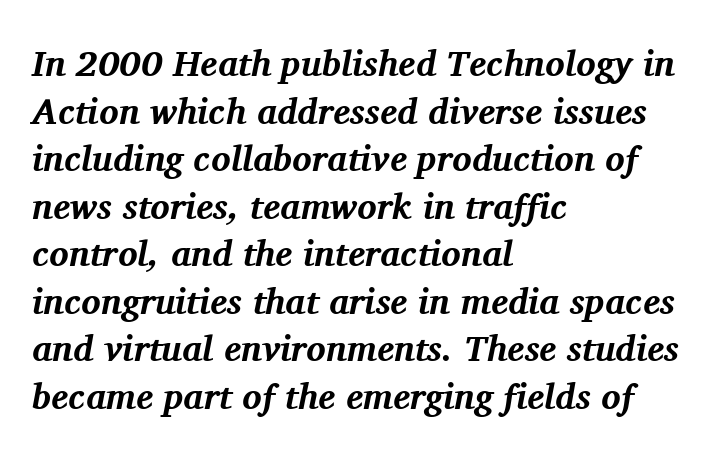
Q: Is the text bold? A: Yes.
Q: Is the text italic (slanted)? A: Yes, it leans right by about 11 degrees.
Q: Is the typeface a serif or a sans-serif typeface? A: Serif.
Q: Is the text underlined? A: No.
Q: How is the paragraph aligned? A: Left-aligned.
Q: Is the spacing between letters normal or unusually wide? A: Normal.
Q: Is the spacing between lines tight, normal or loose? A: Normal.
Q: Width (condensed, normal, or wide)? A: Normal.
Q: Stroke contrast? A: Medium.
Q: x-height? A: Medium.
Q: Monospaced? A: No.
